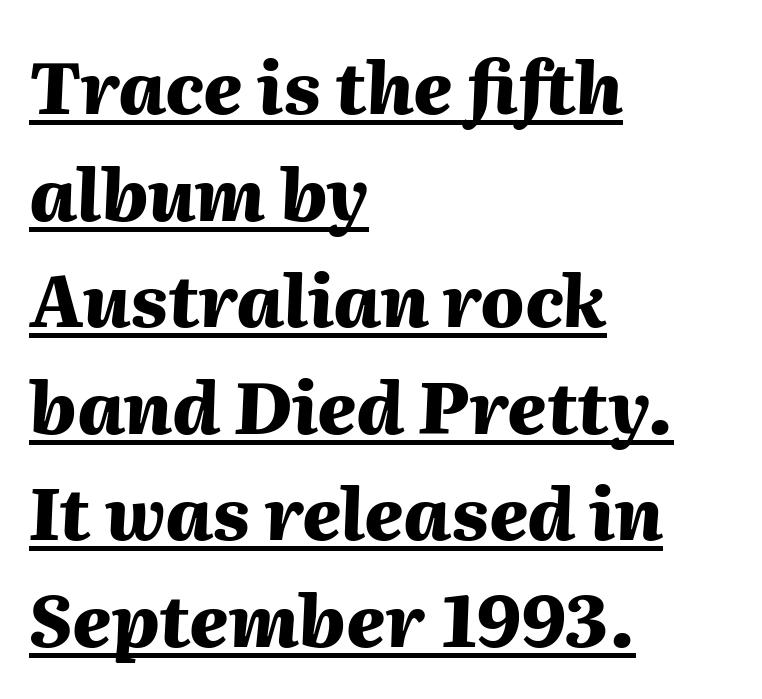
The image shows 72 px heavy type, italic (leaning right); set left-aligned, normal line spacing (1.48x), normal letter spacing, underlined; medium stroke contrast and a medium x-height.
